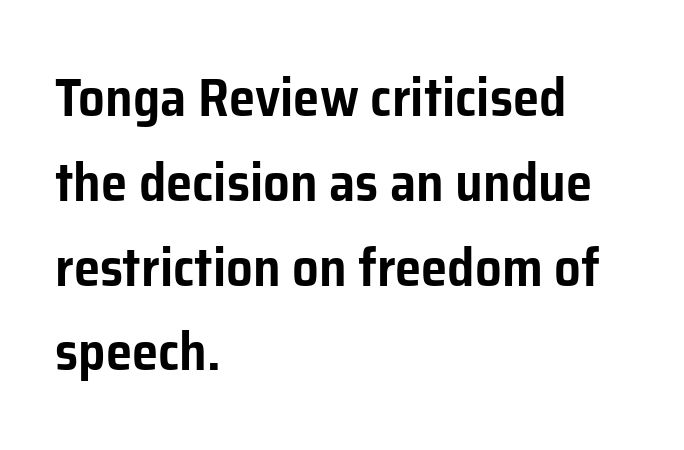
This is roman type, the default non-slanted kind. You can tell from the bare stems that sans-serif type was used. Leading matches the norm, producing a regular column. The gap between lines stays unmarked. This sample has the flowing, uneven cadence of proportional lettering. Does the copy run flush right? No — it runs flush left.
